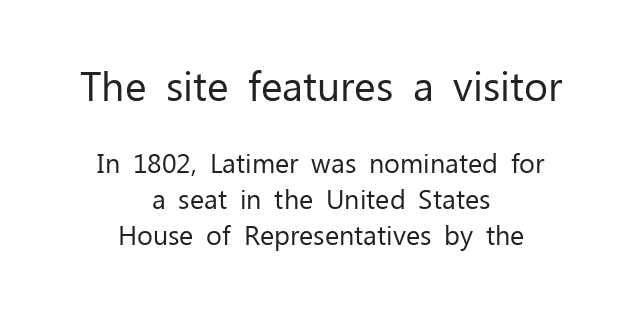
{"serif": "no", "italic": "no", "bold": "no", "weight": "regular", "width": "normal", "stroke_contrast": "low", "x_height": "medium", "monospaced": "no", "underline": "no", "align": "center", "line_spacing": "normal", "line_spacing_ratio": 1.33, "letter_spacing": "normal", "letter_spacing_em": 0.0, "larger_block": "first", "size_ratio": 1.52, "glyph_px": 41}
